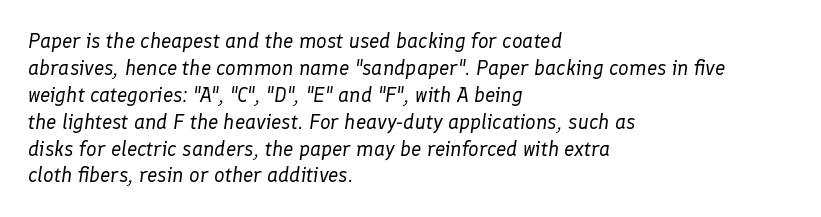
Type without underlining. Leftover space on each line is placed entirely after the last word. Rendered with sloped, italic letterforms. The letters look calm and open, with moderate or lighter stems.
